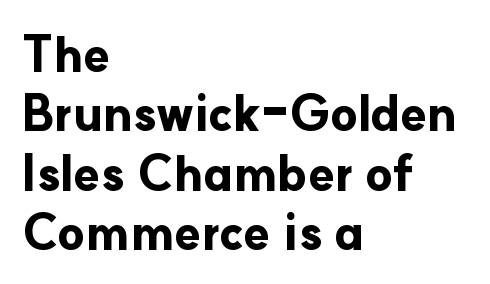
{"serif": "no", "italic": "no", "bold": "yes", "weight": "bold", "width": "normal", "stroke_contrast": "low", "x_height": "small", "monospaced": "no", "underline": "no", "align": "left", "line_spacing_ratio": 1.21, "letter_spacing": "normal", "letter_spacing_em": 0.0, "glyph_px": 49}
